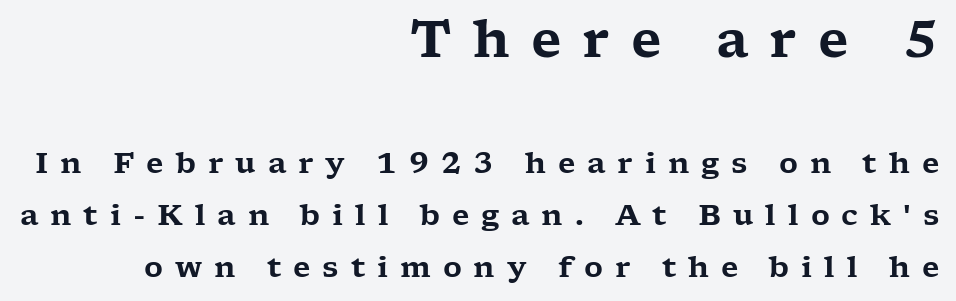
{"serif": "yes", "italic": "no", "width": "wide", "stroke_contrast": "low", "x_height": "medium", "monospaced": "no", "underline": "no", "align": "right", "line_spacing_ratio": 1.8, "letter_spacing": "wide", "letter_spacing_em": 0.41, "larger_block": "first", "size_ratio": 1.76, "glyph_px": 51}
